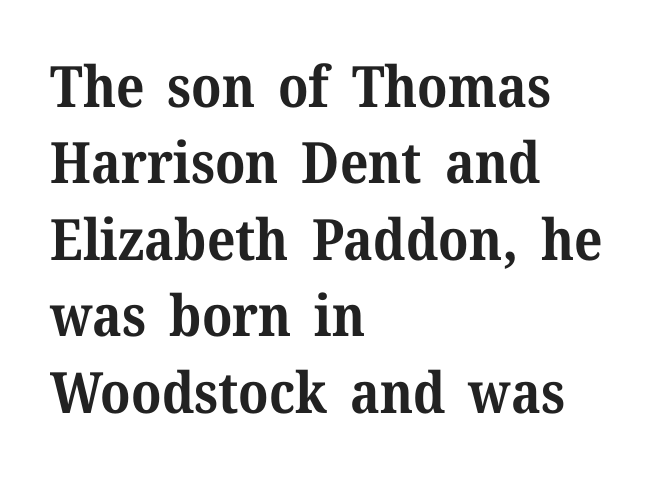
Honestly, the row spacing looks completely unremarkable. Notice how the stems are strictly vertical — no italics here. Is the letter spacing exaggerated? No — it looks like the ordinary default. Looks like regular typesetting: each glyph gets only the width it needs. Typesetter's note: full bold, strokes at maximum text heaviness.
